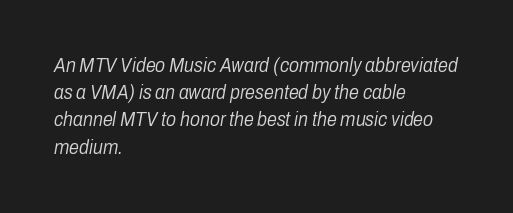
Line spacing here is normal. Compared with ordinary roman type, these characters are visibly tilted. Heft: none added — not bold. Between one letter and the next there's only the usual sliver of space.
